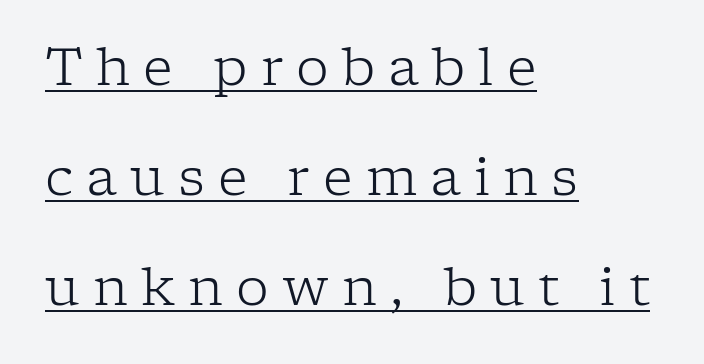
The image shows 52 px light serif type, upright; set left-aligned, loose line spacing (2.12x), unusually wide letter spacing (+0.25 em), underlined; low stroke contrast and a medium x-height.
